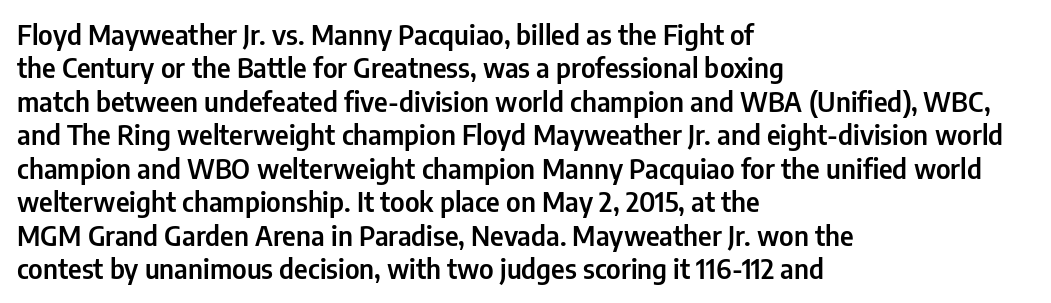
The image shows 27 px text type, upright; set left-aligned, line spacing 1.24x, normal letter spacing, not underlined.
